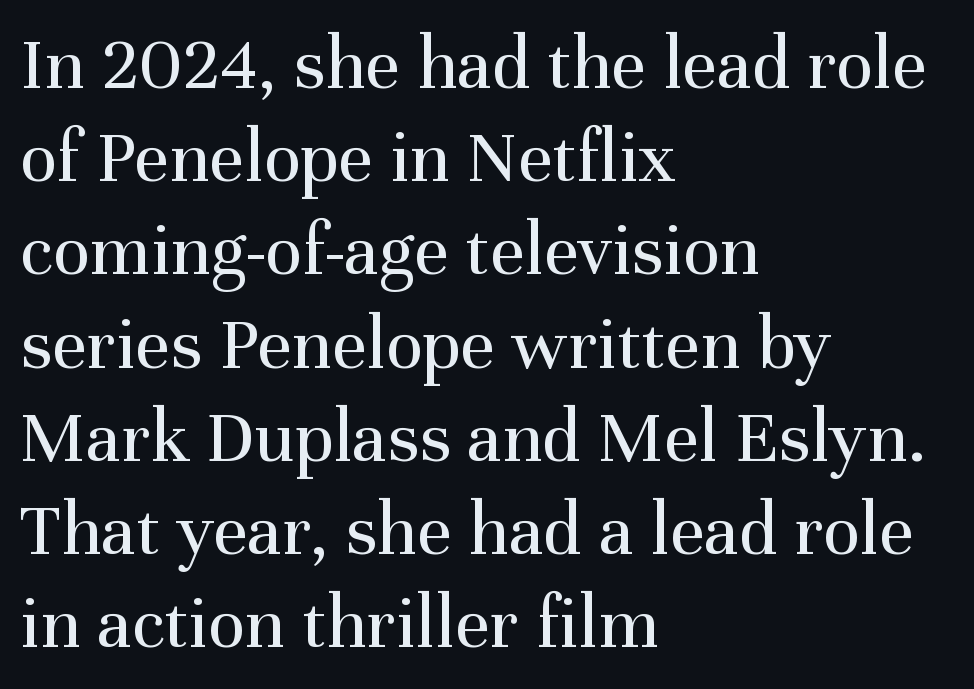
The image shows 77 px regular-weight serif type, upright; set left-aligned, line spacing 1.21x, normal letter spacing, not underlined; medium stroke contrast and a medium x-height.
